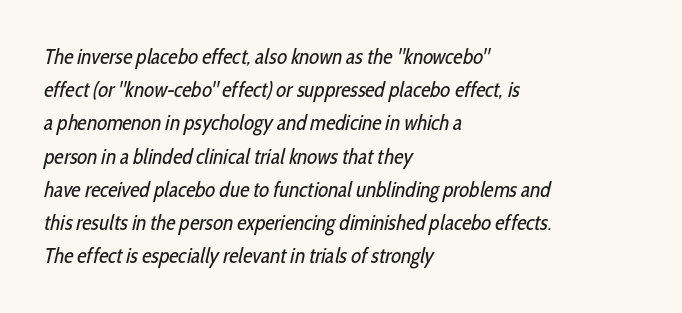
Words appear dense and cohesive because spacing is normal. Ink coverage per letter is moderate at most. A bare baseline throughout the passage. One-word summary of the alignment: left. Baseline-to-baseline distance is the conventional proportion of letter height.
